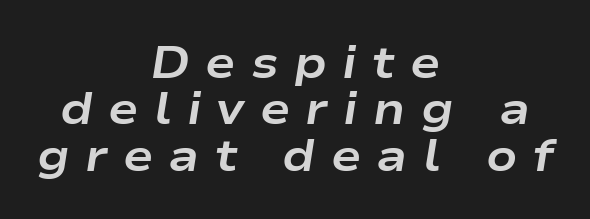
Look at the tracking — it's clearly loosened, letters drifting apart. Looks like regular typesetting: each glyph gets only the width it needs. Regarding leading, the lines here are crowded together. Typeset on center — no edge is straight. The rendering uses a bold face; every stroke is thick and dark.
